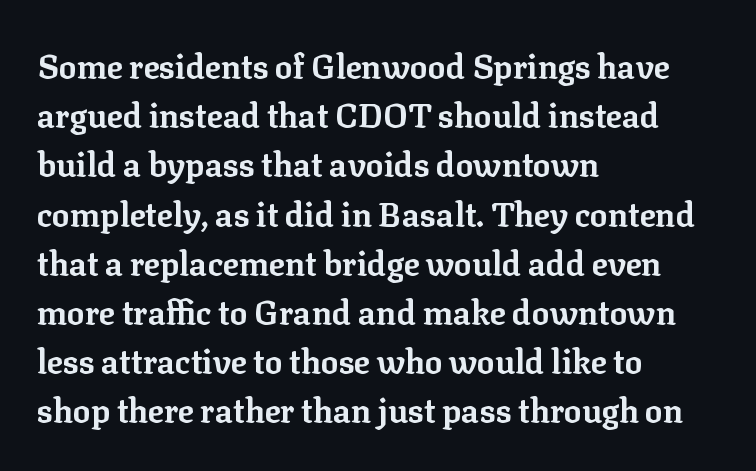
I'd call this a serif setting — the letters wear small feet. Check the space under the baseline: it is left empty. Does the weight exceed regular? Yes, all the way to bold. Note the varied advance widths — an 'i' is clearly narrower than an 'm'.
